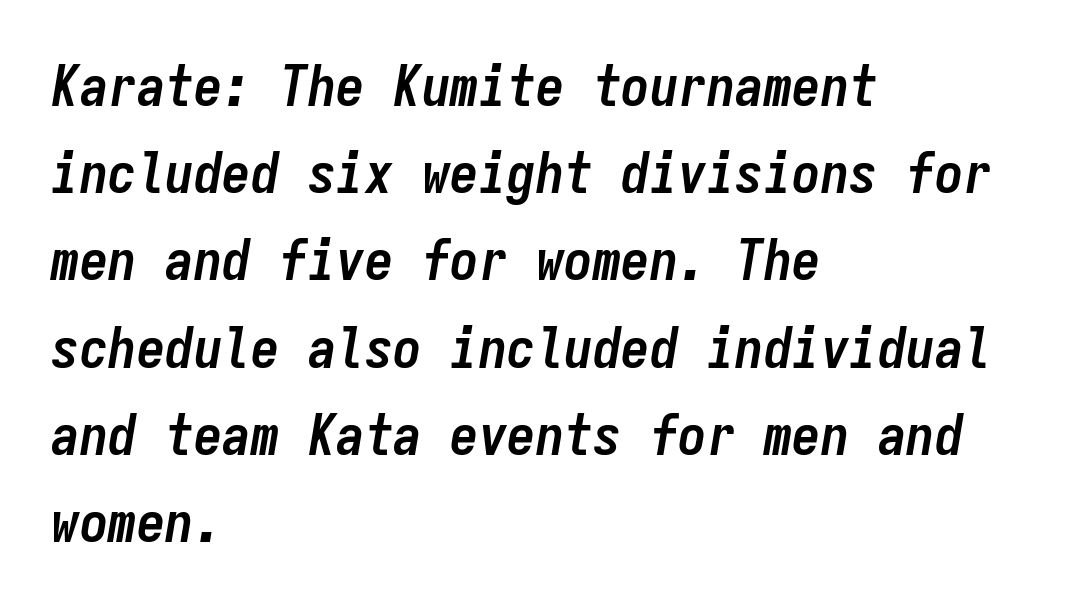
{"italic": "yes", "lean": "right", "slant_degrees": 9, "bold": "yes", "weight": "semibold", "width": "condensed", "stroke_contrast": "low", "x_height": "medium", "monospaced": "yes", "underline": "no", "align": "left", "line_spacing": "normal", "line_spacing_ratio": 1.53, "letter_spacing": "normal", "letter_spacing_em": 0.0, "glyph_px": 57}
